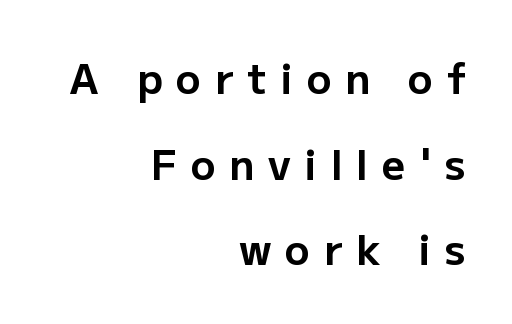
The image shows 41 px bold sans-serif type, upright; set right-aligned, loose line spacing (2.09x), unusually wide letter spacing (+0.33 em), not underlined; low stroke contrast and a medium x-height.
